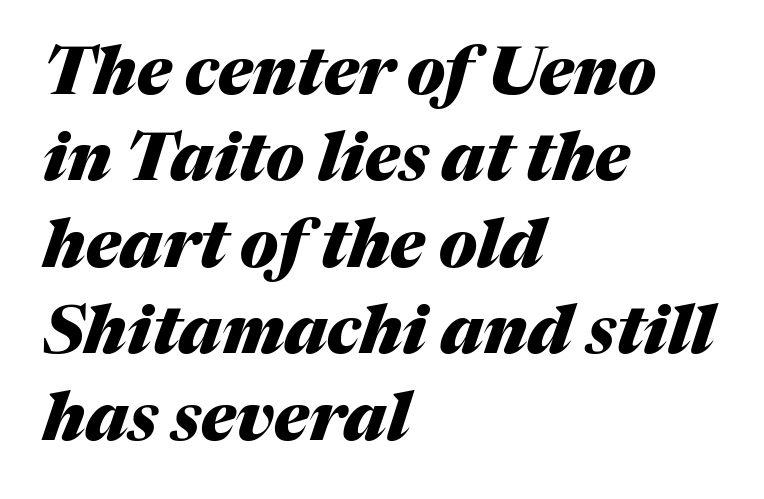
Q: Is the text bold? A: Yes.
Q: Is the text italic (slanted)? A: Yes, it leans right by about 17 degrees.
Q: Is the text underlined? A: No.
Q: How is the paragraph aligned? A: Left-aligned.
Q: Is the spacing between letters normal or unusually wide? A: Normal.
Q: Is the spacing between lines tight, normal or loose? A: Normal.
Q: Width (condensed, normal, or wide)? A: Normal.
Q: Stroke contrast? A: Medium.
Q: x-height? A: Medium.
Q: Monospaced? A: No.
